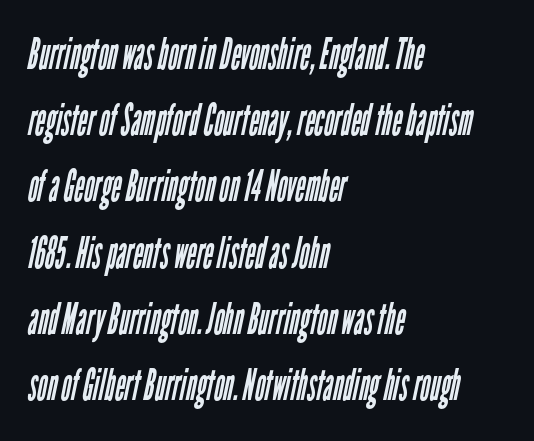
The image shows 43 px regular-weight, condensed sans-serif type; set left-aligned, normal line spacing (1.54x), normal letter spacing, not underlined; low stroke contrast and a medium x-height.
